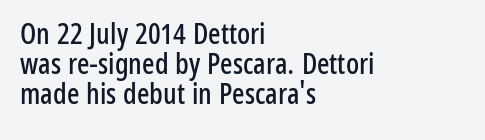
{"serif": "no", "italic": "no", "width": "condensed", "stroke_contrast": "low", "x_height": "medium", "monospaced": "no", "underline": "no", "align": "left", "line_spacing": "tight", "line_spacing_ratio": 1.03, "letter_spacing": "normal", "letter_spacing_em": 0.0, "glyph_px": 29}
